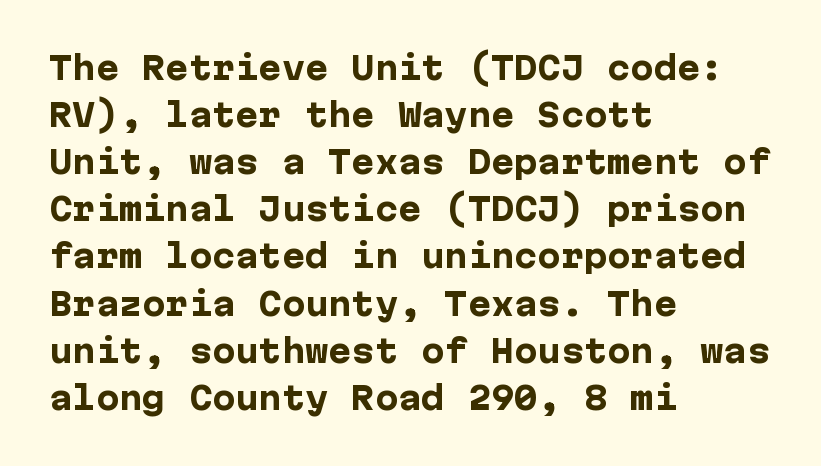
{"serif": "no", "italic": "no", "bold": "yes", "weight": "heavy", "width": "normal", "stroke_contrast": "low", "x_height": "medium", "underline": "no", "align": "left", "line_spacing": "normal", "line_spacing_ratio": 1.52, "letter_spacing": "normal", "letter_spacing_em": 0.0, "glyph_px": 31}
